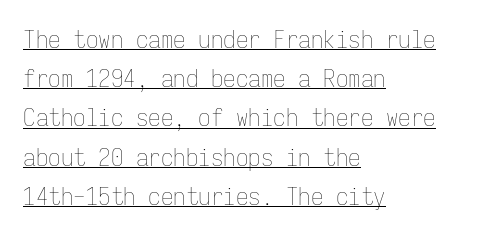
The image shows 25 px text type, upright; set left-aligned, normal line spacing (1.57x), normal letter spacing, underlined.
